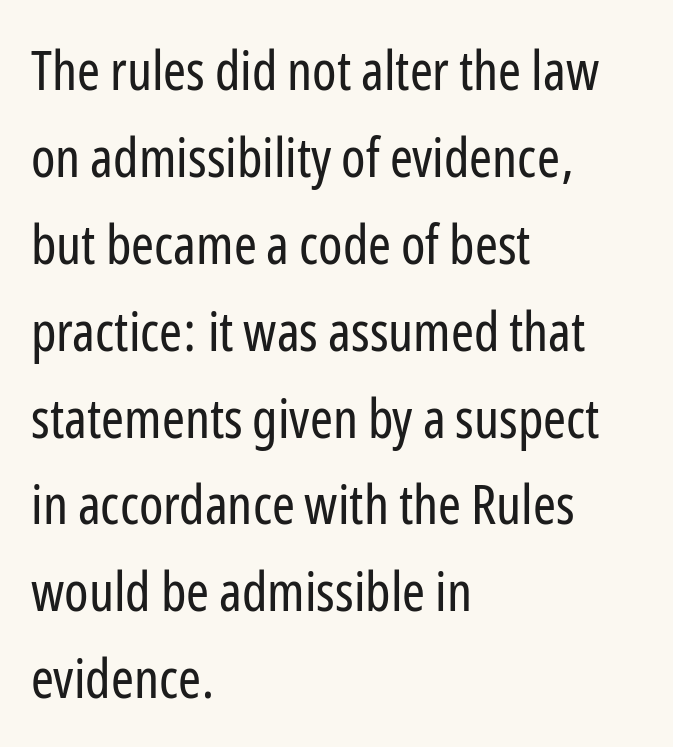
This block has exactly the height ordinary leading produces. Is there any slant? The stems are plumb. Is this a sans? Yes — the strokes have no serifs. The space directly below the letters is spotless. Observe the ordinary spacing: letters are neighbours, not strangers. The typesetting does not lean heavy: it is not bold.
